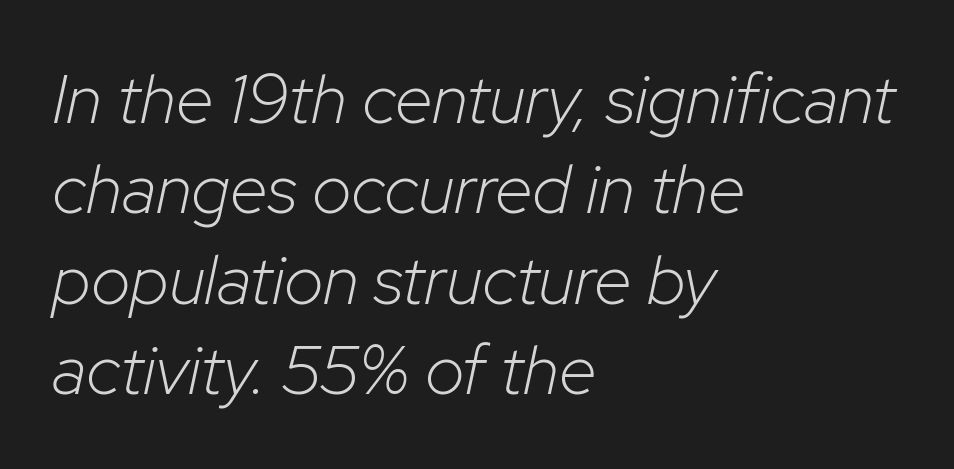
Q: Is the text bold? A: No.
Q: Is the text italic (slanted)? A: Yes, it leans right by about 12 degrees.
Q: Is the text underlined? A: No.
Q: How is the paragraph aligned? A: Left-aligned.
Q: Is the spacing between letters normal or unusually wide? A: Normal.
Q: Is the spacing between lines tight, normal or loose? A: Normal.
Q: Width (condensed, normal, or wide)? A: Normal.
Q: Stroke contrast? A: Low.
Q: x-height? A: Medium.
Q: Monospaced? A: No.
